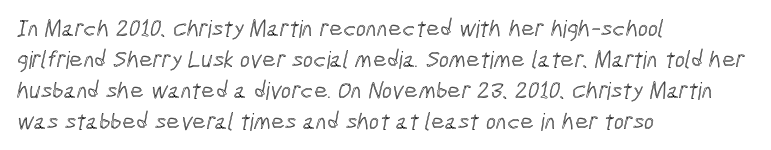
Q: Is the text underlined? A: No.
Q: How is the paragraph aligned? A: Left-aligned.
Q: Is the spacing between letters normal or unusually wide? A: Normal.
Q: Is the spacing between lines tight, normal or loose? A: Normal.
